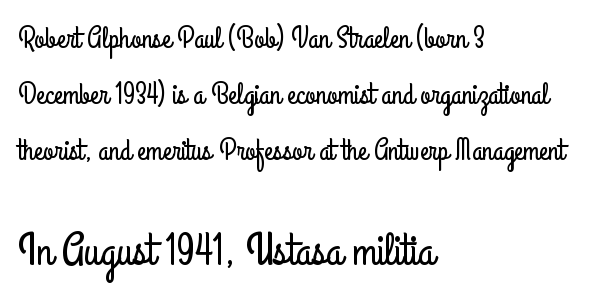
Q: Is the typeface a serif or a sans-serif typeface? A: Sans-serif.
Q: Is the text underlined? A: No.
Q: How is the paragraph aligned? A: Left-aligned.
Q: Is the spacing between letters normal or unusually wide? A: Normal.
Q: Which block of text is set in a larger size, the first (top) or the second (bottom)? A: The second (bottom) one.
Q: Width (condensed, normal, or wide)? A: Condensed.
Q: Stroke contrast? A: Low.
Q: x-height? A: Small.
Q: Monospaced? A: No.
